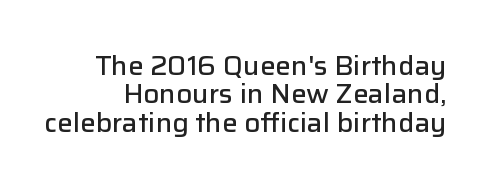
{"italic": "no", "bold": "semi", "underline": "no", "align": "right", "line_spacing": "tight", "line_spacing_ratio": 1.09, "letter_spacing": "normal", "letter_spacing_em": 0.0, "glyph_px": 26}
